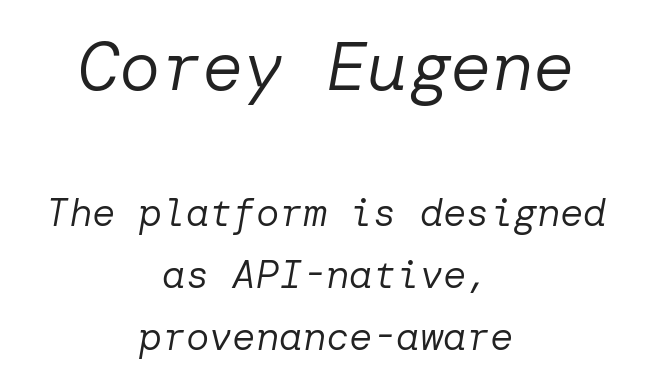
The image shows 69 px regular-weight type, italic (leaning right); set centered, normal line spacing (1.6x), normal letter spacing, not underlined; the first (top) block is 1.77x larger; low stroke contrast and a medium x-height.
